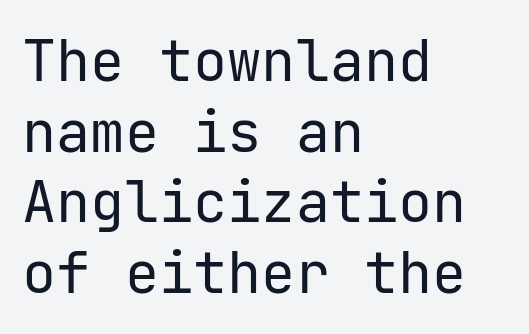
Q: Is the text bold? A: No.
Q: Is the text italic (slanted)? A: No, it is upright.
Q: Is the typeface a serif or a sans-serif typeface? A: Sans-serif.
Q: Is the text underlined? A: No.
Q: How is the paragraph aligned? A: Left-aligned.
Q: Is the spacing between letters normal or unusually wide? A: Normal.
Q: Width (condensed, normal, or wide)? A: Normal.
Q: Stroke contrast? A: Low.
Q: x-height? A: Medium.
